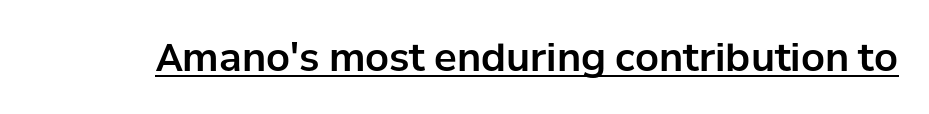
How are the letters spaced? Ordinarily, with no added tracking. Serif or sans? Sans — the stroke terminals are bare. A rule runs beneath these lines of type. Character widths vary here, with narrow letters taking less room than wide ones.
